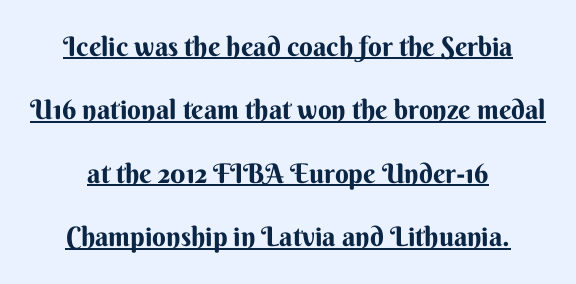
{"italic": "no", "bold": "yes", "underline": "yes", "line_spacing": "loose", "line_spacing_ratio": 2.35, "letter_spacing": "normal", "letter_spacing_em": 0.0, "glyph_px": 27}
